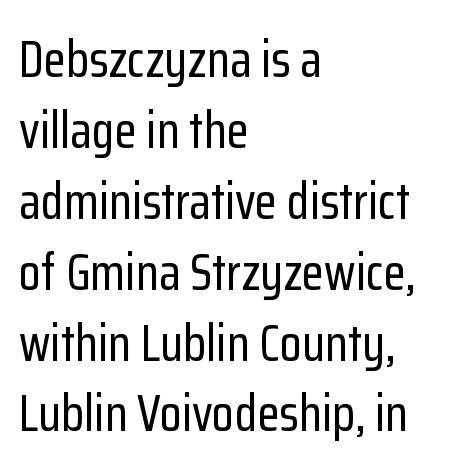
Layout note: lines flush left. Look at the tracking — it's just the regular setting, nothing added. Varying glyph widths throughout — classic text-font behaviour. The text was rendered using a sans face with plain stroke endings.
